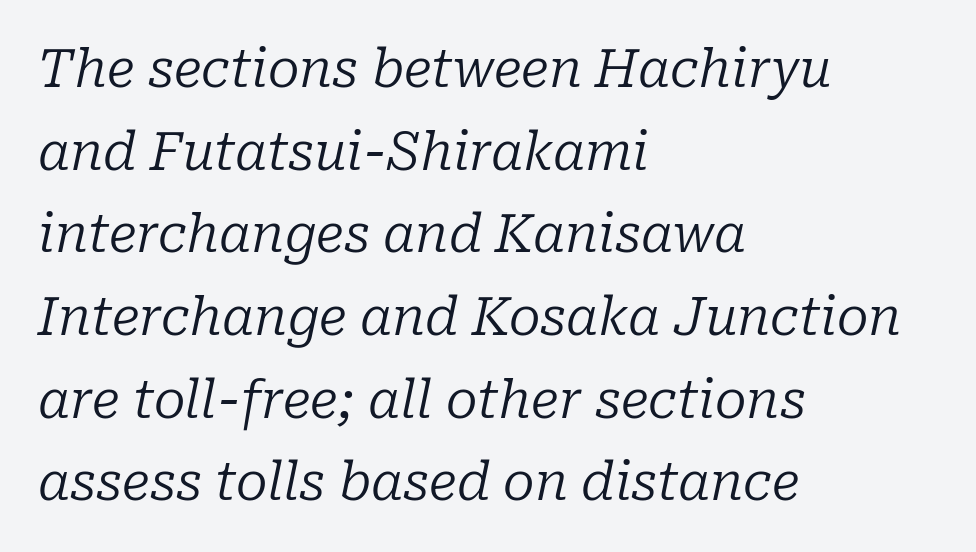
{"serif": "yes", "italic": "yes", "lean": "right", "slant_degrees": 10, "bold": "no", "weight": "regular", "width": "normal", "stroke_contrast": "low", "x_height": "medium", "monospaced": "no", "underline": "no", "align": "left", "line_spacing": "normal", "line_spacing_ratio": 1.59, "letter_spacing": "normal", "letter_spacing_em": 0.0, "glyph_px": 52}
